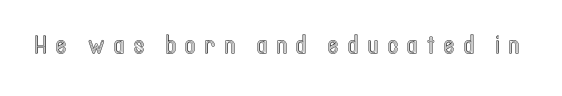
The image shows 25 px text type, upright; set unusually wide letter spacing (+0.37 em), not underlined.
